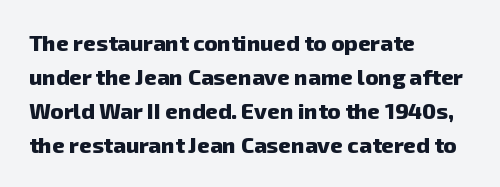
Q: Is the text bold? A: Yes.
Q: Is the text underlined? A: No.
Q: How is the paragraph aligned? A: Left-aligned.
Q: Is the spacing between letters normal or unusually wide? A: Normal.
Q: Is the spacing between lines tight, normal or loose? A: Normal.
